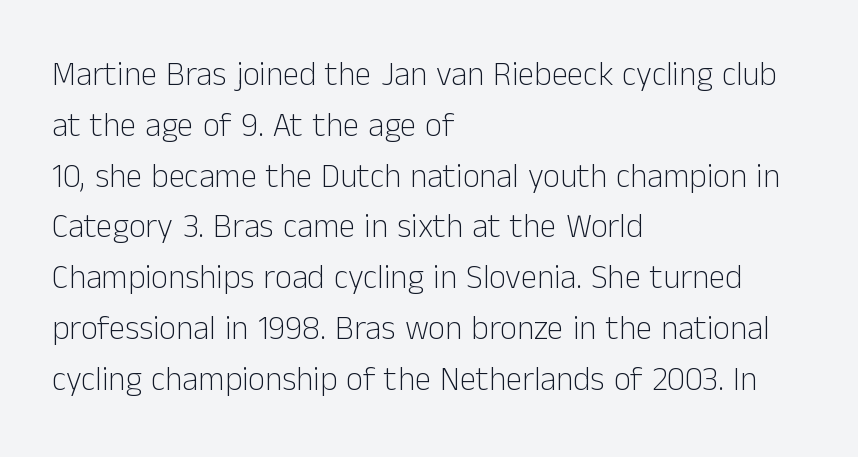
The image shows 33 px light sans-serif type, upright; set left-aligned, normal line spacing (1.54x), normal letter spacing, not underlined; low stroke contrast and a medium x-height.
